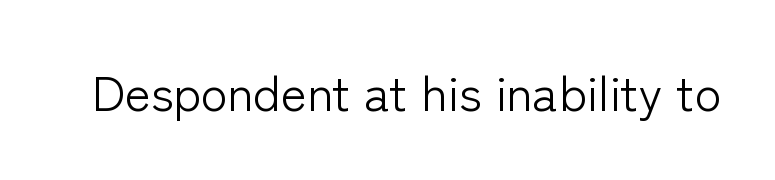
The image shows 49 px light sans-serif type, upright; set normal letter spacing, not underlined; low stroke contrast and a medium x-height.
